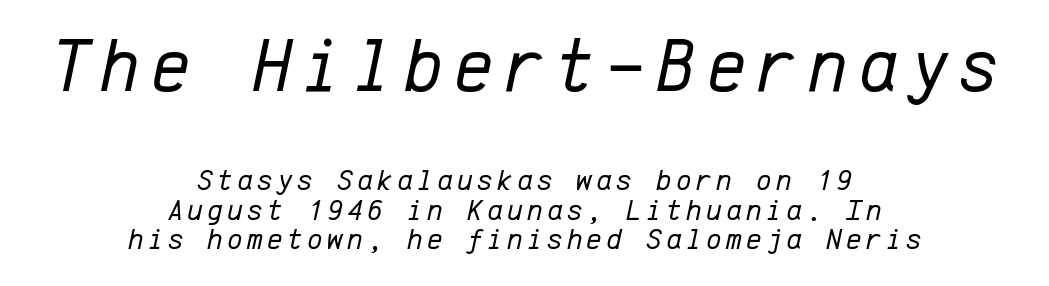
The image shows 76 px regular-weight type, italic (leaning right), monospaced; set centered, tight line spacing (0.99x), not underlined; the first (top) block is 2.53x larger; low stroke contrast and a medium x-height.
